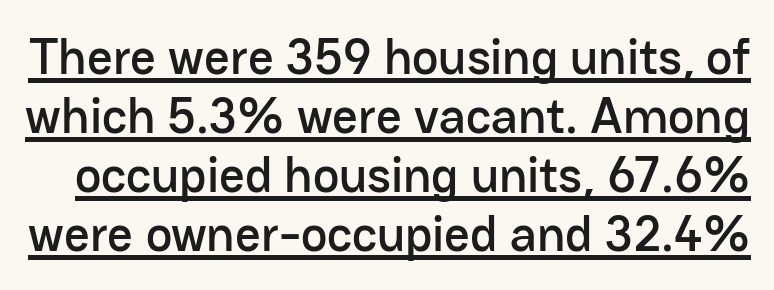
The image shows 50 px sans-serif type, upright; set line spacing 1.18x, normal letter spacing, underlined; low stroke contrast and a medium x-height.
